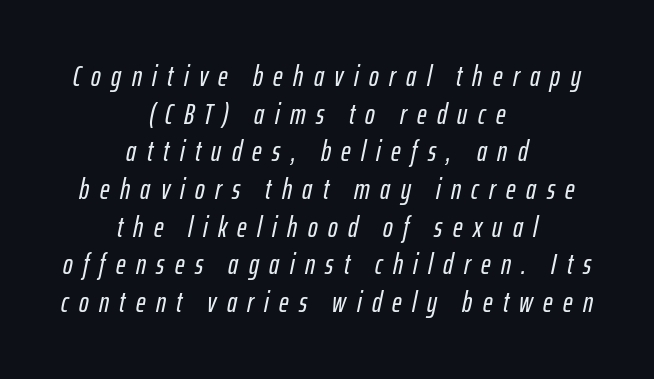
The image shows 29 px condensed type, italic (leaning right); set centered, normal line spacing (1.3x), unusually wide letter spacing (+0.36 em), not underlined; low stroke contrast and a medium x-height.
